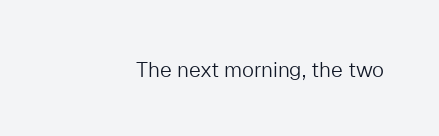
The image shows 21 px text type, upright; set normal letter spacing, not underlined.
